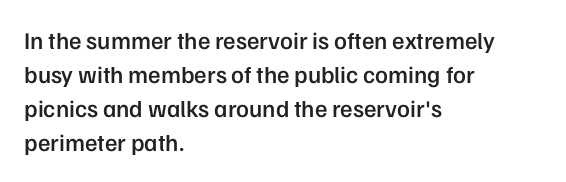
{"italic": "no", "bold": "semi", "underline": "no", "align": "left", "line_spacing": "normal", "line_spacing_ratio": 1.42, "letter_spacing": "normal", "letter_spacing_em": 0.0, "glyph_px": 24}
